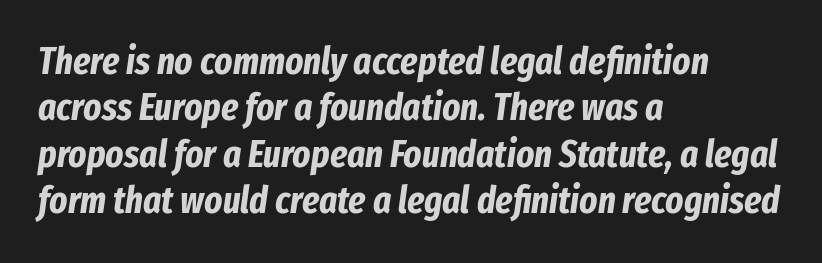
{"italic": "yes", "lean": "right", "slant_degrees": 8, "bold": "yes", "weight": "bold", "width": "condensed", "stroke_contrast": "low", "x_height": "medium", "monospaced": "no", "underline": "no", "align": "left", "line_spacing_ratio": 1.22, "letter_spacing": "normal", "letter_spacing_em": 0.0, "glyph_px": 38}
